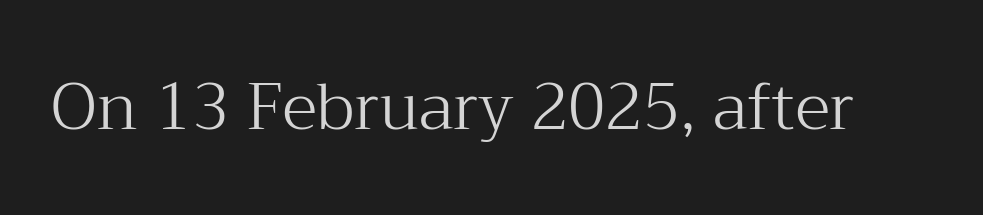
A roman cut, with each character standing at attention. The strokes are not fattened; the text isn't bold. In terms of letterspacing, this is plain default setting. You could not count columns in this text — the font is proportionally spaced. Descender tails drop into unmarked territory.
